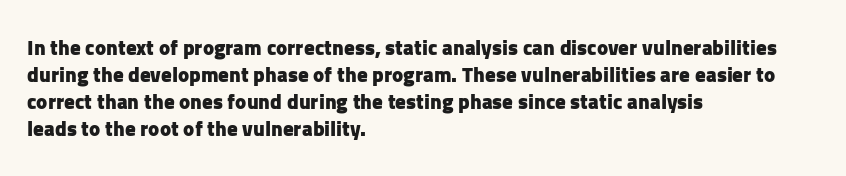
The image shows 21 px bold type, upright; set left-aligned, normal line spacing (1.29x), normal letter spacing, not underlined.
